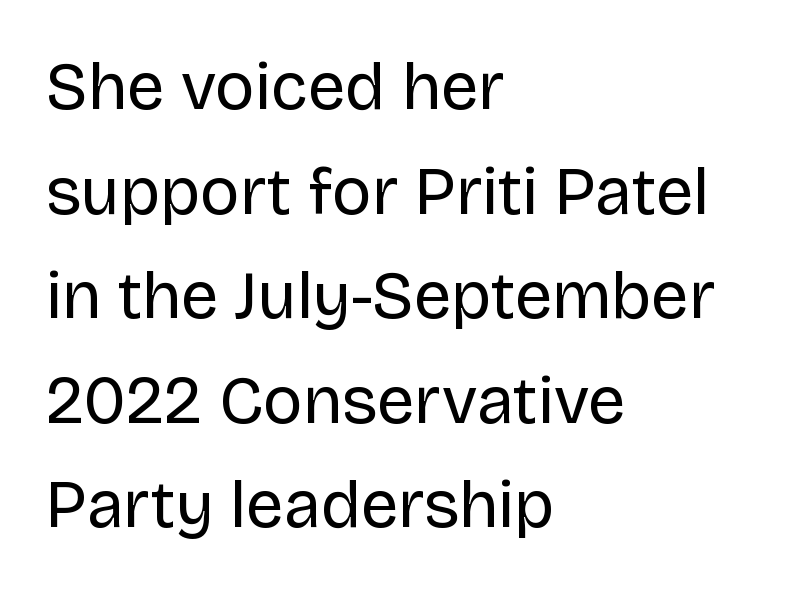
{"serif": "no", "italic": "no", "bold": "no", "weight": "regular", "width": "normal", "stroke_contrast": "low", "x_height": "large", "monospaced": "no", "underline": "no", "align": "left", "line_spacing": "normal", "line_spacing_ratio": 1.56, "letter_spacing": "normal", "letter_spacing_em": 0.0, "glyph_px": 67}
